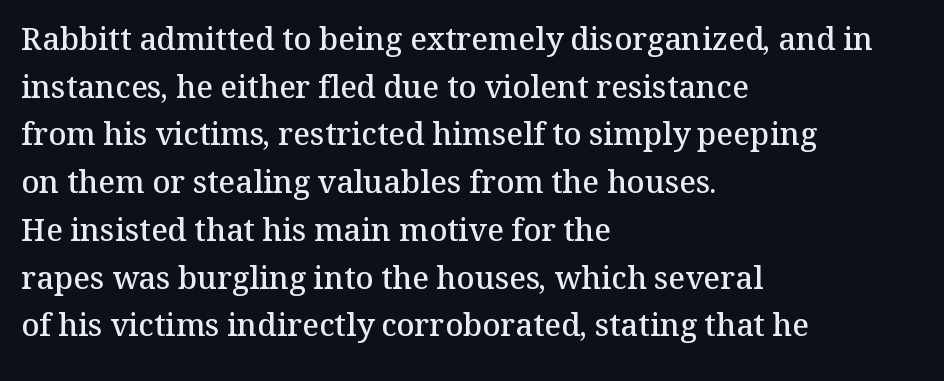
Q: Is the text bold? A: Semi-bold.
Q: Is the text italic (slanted)? A: No, it is upright.
Q: Is the typeface a serif or a sans-serif typeface? A: Serif.
Q: Is the text underlined? A: No.
Q: How is the paragraph aligned? A: Left-aligned.
Q: Is the spacing between letters normal or unusually wide? A: Normal.
Q: Is the spacing between lines tight, normal or loose? A: Normal.
Q: Width (condensed, normal, or wide)? A: Normal.
Q: Stroke contrast? A: Medium.
Q: x-height? A: Medium.
Q: Monospaced? A: No.
